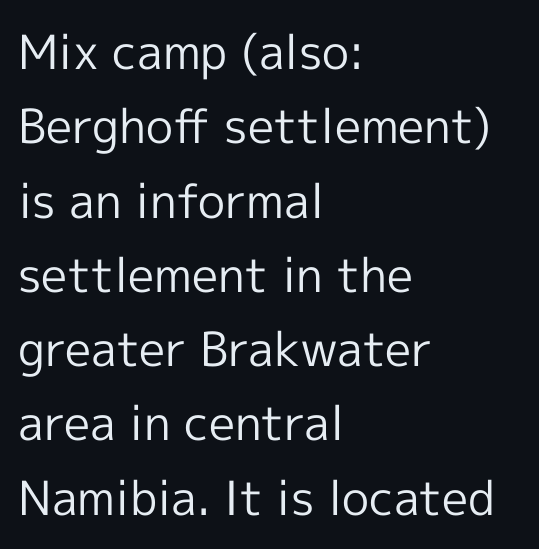
The image shows 47 px regular-weight sans-serif type, upright; set left-aligned, normal line spacing (1.58x), normal letter spacing, not underlined; a medium x-height.
